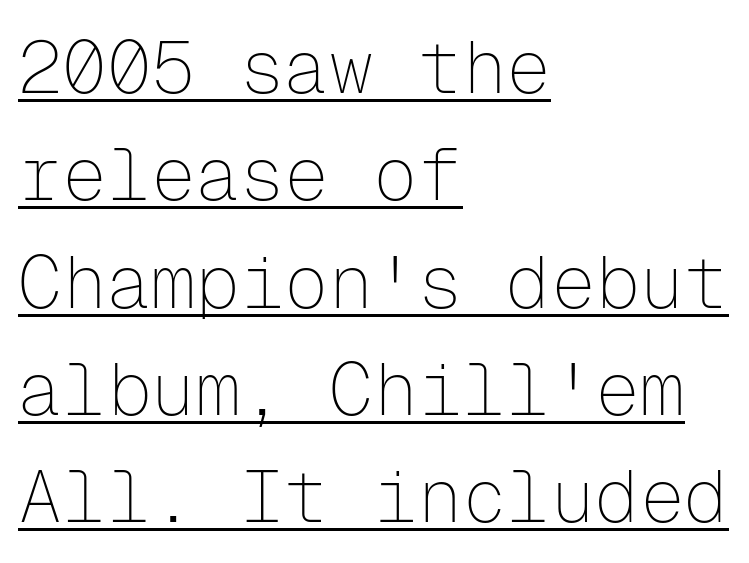
{"serif": "no", "italic": "no", "bold": "no", "weight": "thin", "width": "normal", "stroke_contrast": "low", "x_height": "medium", "monospaced": "yes", "underline": "yes", "align": "left", "line_spacing": "normal", "line_spacing_ratio": 1.45, "letter_spacing": "normal", "letter_spacing_em": 0.0, "glyph_px": 74}
